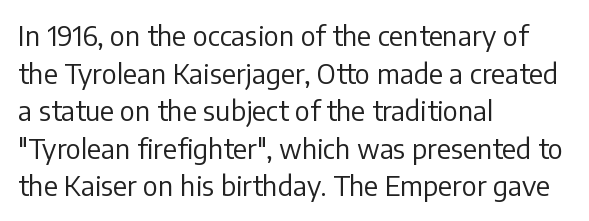
Notice how the stems are strictly vertical — no italics here. A bare baseline throughout the passage. Inter-character spacing is left at the font's built-in metrics. Vertical spacing — default. The ragged edge is on the right, which tells us the setting is flush left. The font sits on the lighter half of the weight spectrum, regular included.
